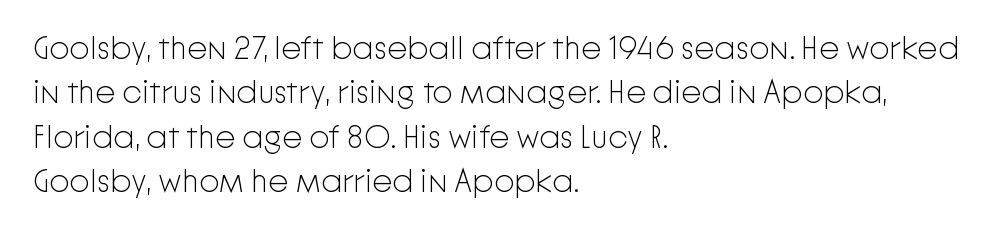
{"serif": "no", "italic": "no", "bold": "no", "weight": "light", "width": "normal", "stroke_contrast": "low", "x_height": "medium", "monospaced": "no", "underline": "no", "align": "left", "line_spacing": "normal", "line_spacing_ratio": 1.39, "letter_spacing": "normal", "letter_spacing_em": 0.0, "glyph_px": 32}
